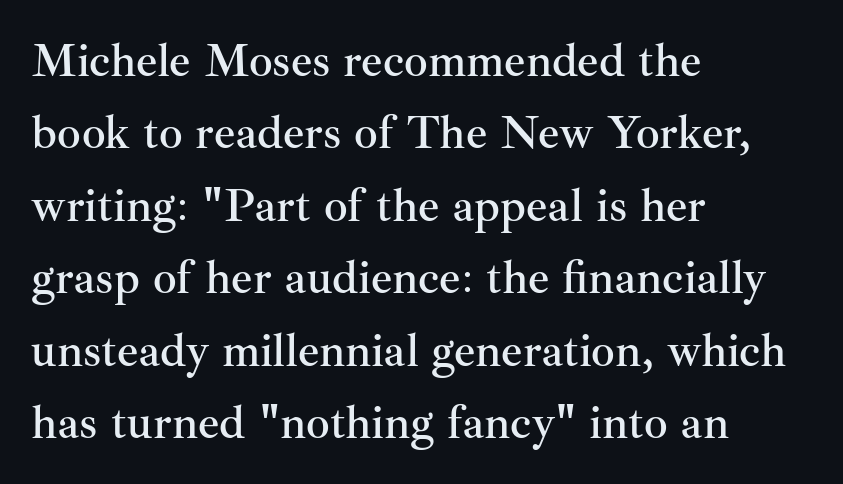
The image shows 47 px serif type, upright; set left-aligned, normal line spacing (1.54x), normal letter spacing, not underlined; medium stroke contrast and a small x-height.
